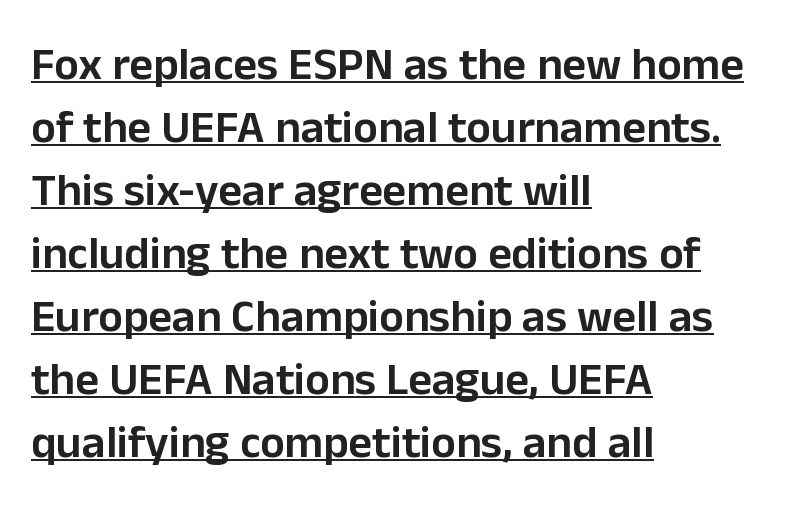
The image shows 46 px semibold sans-serif type, upright; set left-aligned, normal line spacing (1.37x), normal letter spacing, underlined; low stroke contrast and a medium x-height.
